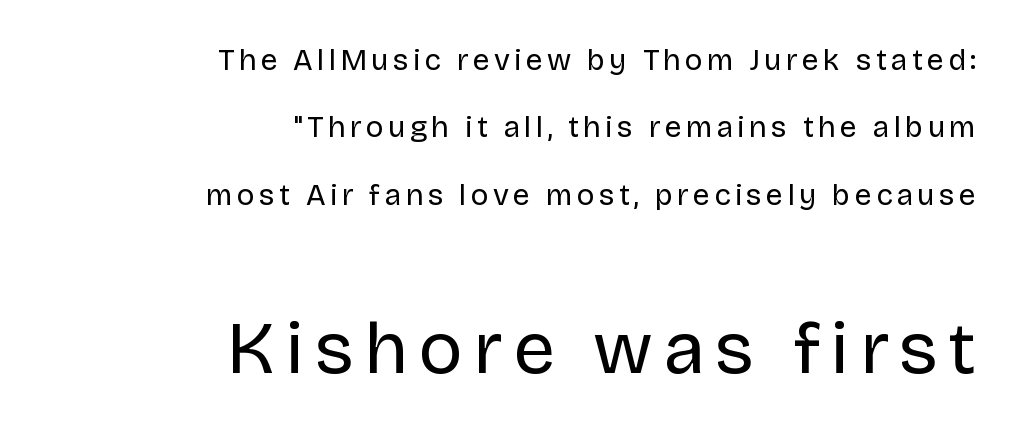
{"serif": "no", "italic": "no", "bold": "no", "weight": "regular", "width": "normal", "stroke_contrast": "low", "x_height": "large", "monospaced": "no", "underline": "no", "align": "right", "line_spacing": "loose", "line_spacing_ratio": 2.25, "larger_block": "second", "size_ratio": 2.47, "glyph_px": 74}
